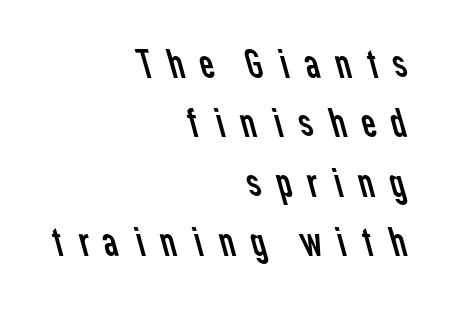
Between one letter and the next there's a generous, obvious gap. I'd call this a sans setting — the letters go barefoot. The block of text has a typical density, with ordinary space between rows. The rendering uses natural spacing where letterforms have individual widths. Is the block centered? No — it sits flush against the right margin. Underlining? Definitely not there.
